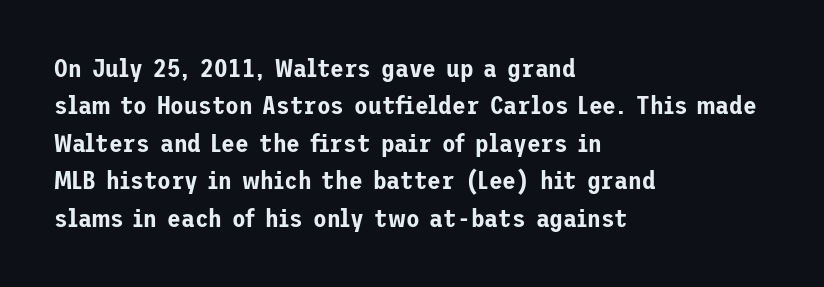
The image shows 25 px text type, upright; set left-aligned, normal line spacing (1.5x), normal letter spacing, not underlined.
